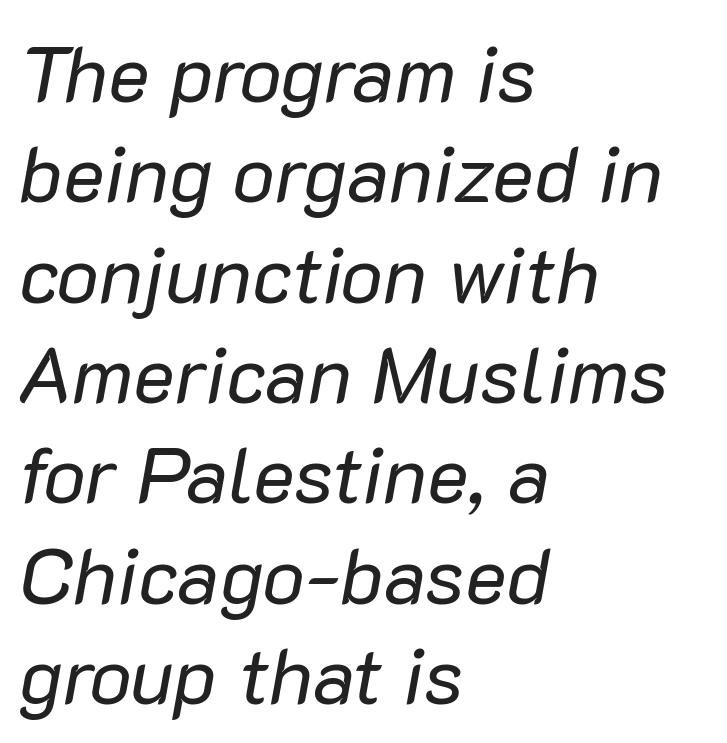
Q: Is the text bold? A: No.
Q: Is the text italic (slanted)? A: Yes, it leans right by about 10 degrees.
Q: Is the text underlined? A: No.
Q: How is the paragraph aligned? A: Left-aligned.
Q: Is the spacing between letters normal or unusually wide? A: Normal.
Q: Is the spacing between lines tight, normal or loose? A: Normal.
Q: Width (condensed, normal, or wide)? A: Normal.
Q: Stroke contrast? A: Low.
Q: x-height? A: Medium.
Q: Monospaced? A: No.
